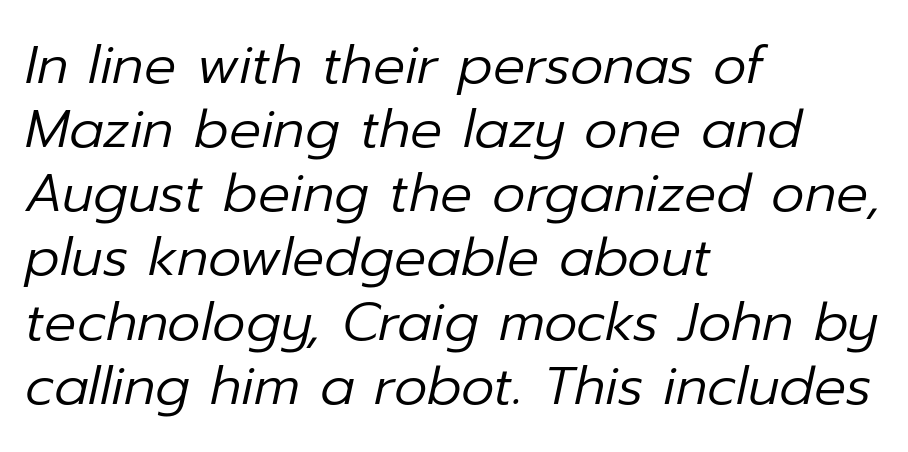
The image shows 53 px regular-weight type, italic (leaning right); set left-aligned, line spacing 1.21x, normal letter spacing, not underlined; low stroke contrast and a medium x-height.
